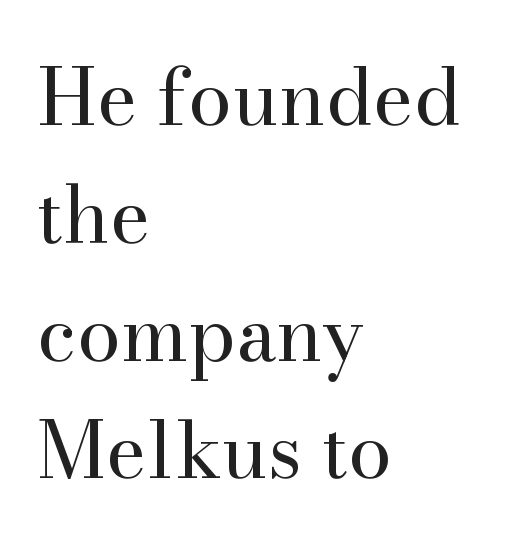
Classification — serif. The type sits square on the baseline with zero lean. The compositor pushed each line to the left boundary. On a weight scale, this lands at 450 or below. Caption: standard tracking, unaltered. Note the varied advance widths — an 'i' is clearly narrower than an 'm'.
